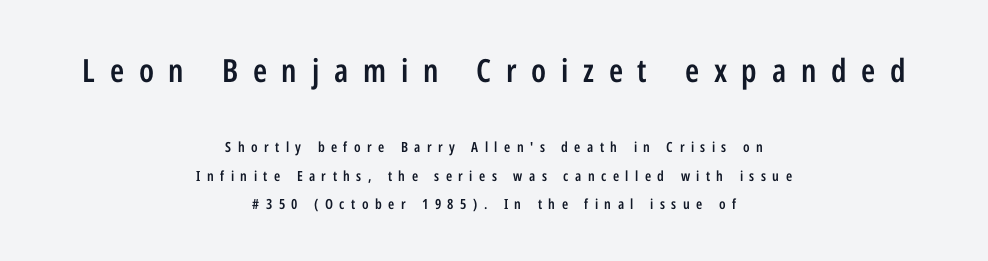
Short note: letters widely spaced. Proportional: the letters do not fall into vertical columns. When letters stand straight like this, we call the style roman or upright. Just letters on the line, the space beneath them empty. Look at the bottom of the vertical strokes: they stop flat, with no serifs. The earlier block is typeset at a bigger size than the later block.
